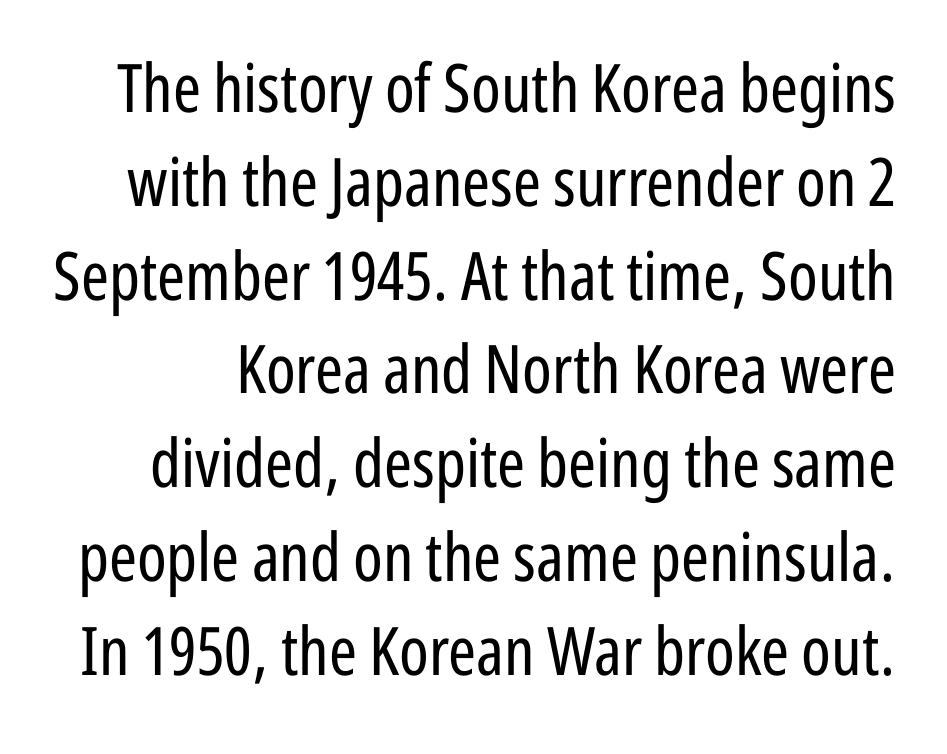
The image shows 67 px regular-weight, condensed sans-serif type, upright; set normal line spacing (1.4x), normal letter spacing, not underlined; low stroke contrast and a medium x-height.
